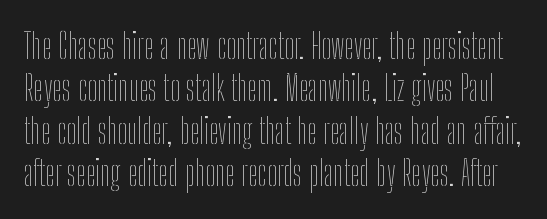
{"italic": "no", "bold": "no", "weight": "thin", "width": "condensed", "stroke_contrast": "low", "x_height": "medium", "monospaced": "no", "underline": "no", "line_spacing_ratio": 1.21, "letter_spacing": "normal", "letter_spacing_em": 0.0, "glyph_px": 35}
